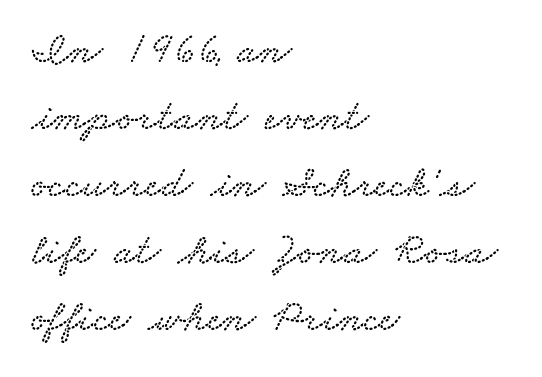
Short and long lines alike share a common starting point at left. The rows are spaced the way most documents space them. The type family on display is of the serif kind. You could not count columns in this text — the font is proportionally spaced. The letterforms sit shoulder to shoulder at normal distance.
